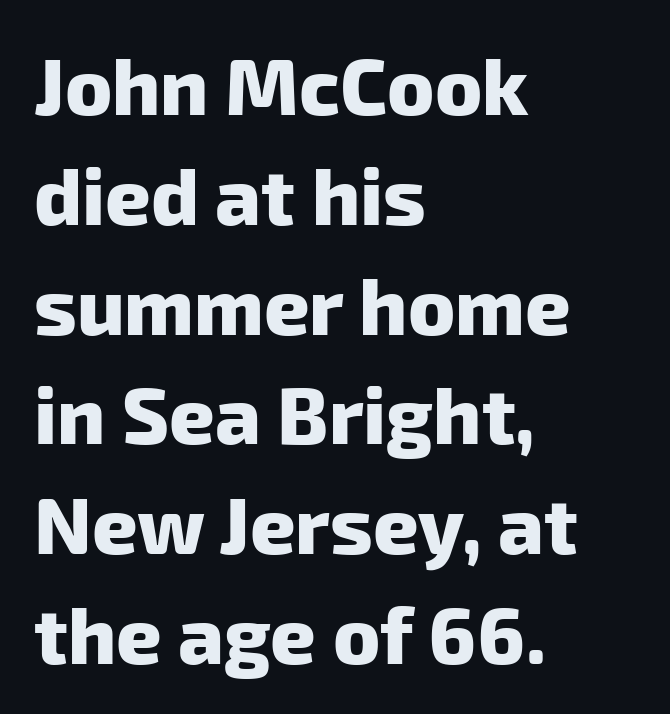
{"serif": "no", "bold": "yes", "weight": "heavy", "width": "normal", "stroke_contrast": "low", "x_height": "medium", "monospaced": "no", "underline": "no", "align": "left", "line_spacing": "normal", "line_spacing_ratio": 1.39, "letter_spacing": "normal", "letter_spacing_em": 0.0, "glyph_px": 79}
